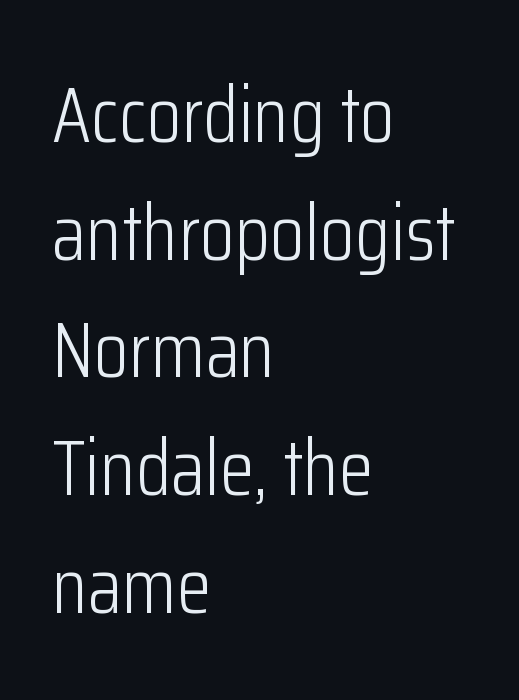
Summary of weight: not heavy and not bold. The strip under each line holds only bare page. The passage shown is typed in a proportional face where columns would drift. Does extra space separate the letters? No, they use regular spacing. This block has exactly the height ordinary leading produces.
